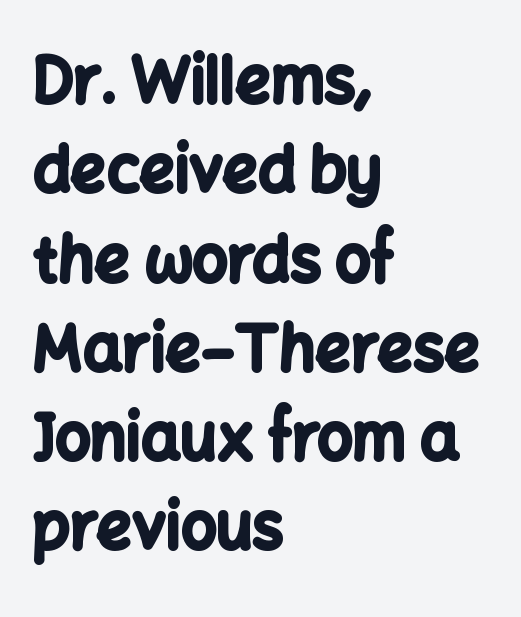
The image shows 62 px bold sans-serif type, upright; set left-aligned, normal line spacing (1.44x), normal letter spacing, not underlined; low stroke contrast and a medium x-height.
